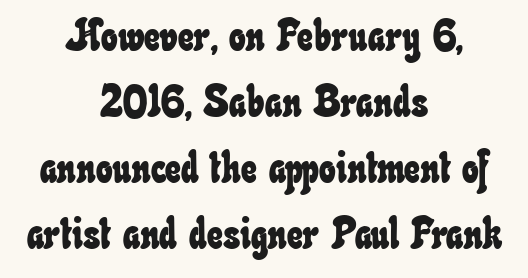
Q: Is the text underlined? A: No.
Q: How is the paragraph aligned? A: Centered.
Q: Is the spacing between letters normal or unusually wide? A: Normal.
Q: Is the spacing between lines tight, normal or loose? A: Normal.
Q: Width (condensed, normal, or wide)? A: Condensed.
Q: Stroke contrast? A: Low.
Q: x-height? A: Small.
Q: Monospaced? A: No.
